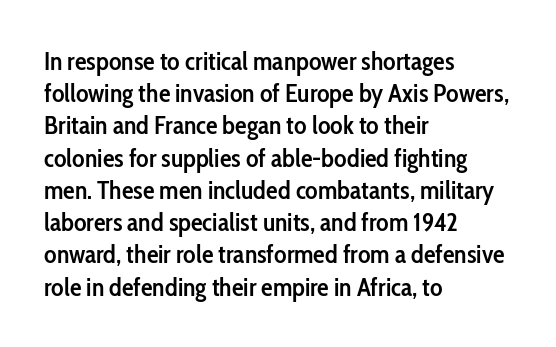
The image shows 26 px text type, upright; set left-aligned, line spacing 1.24x, normal letter spacing, not underlined.
